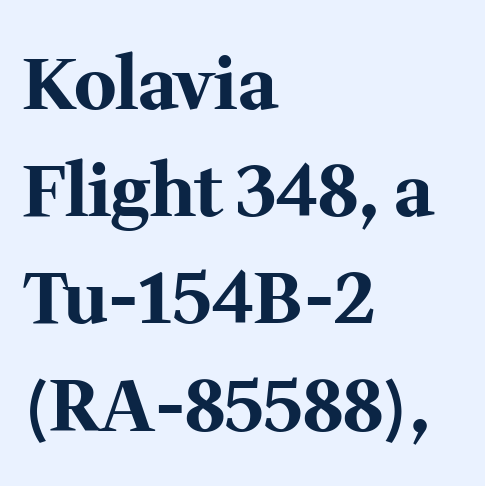
The image shows 71 px bold serif type, upright; set left-aligned, normal line spacing (1.51x), normal letter spacing, not underlined; medium stroke contrast and a medium x-height.
